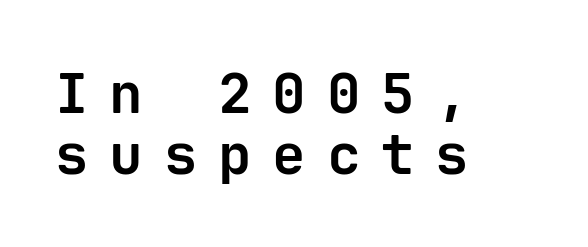
Grotesque or geometric, the face here clearly has no serifs. Casual observation: everything's shoved over to the left. The area under the type is left untouched. Pretty heavy lettering here — definitely bold. Note the uniform advance width — an 'i' takes as much space as an 'm'. The face used here is rendered with a markedly widened letterfit.
